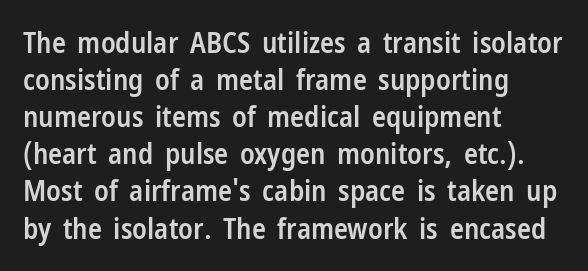
{"serif": "no", "italic": "no", "bold": "semi", "weight": "semibold", "width": "condensed", "stroke_contrast": "low", "x_height": "medium", "monospaced": "no", "underline": "no", "align": "left", "line_spacing": "normal", "line_spacing_ratio": 1.28, "letter_spacing": "normal", "letter_spacing_em": 0.0, "glyph_px": 29}
